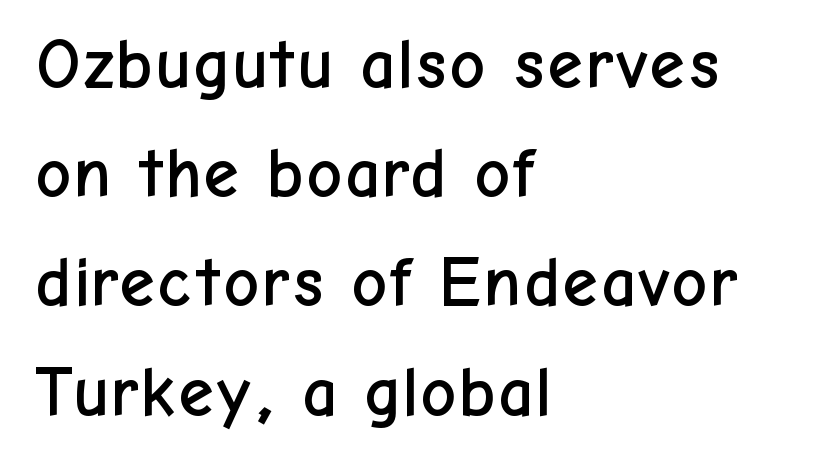
Q: Is the text italic (slanted)? A: No, it is upright.
Q: Is the typeface a serif or a sans-serif typeface? A: Sans-serif.
Q: Is the text underlined? A: No.
Q: How is the paragraph aligned? A: Left-aligned.
Q: Is the spacing between letters normal or unusually wide? A: Normal.
Q: Is the spacing between lines tight, normal or loose? A: Normal.
Q: Width (condensed, normal, or wide)? A: Normal.
Q: Stroke contrast? A: Low.
Q: x-height? A: Medium.
Q: Monospaced? A: No.
